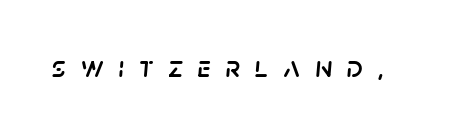
The image shows 30 px text type, italic (leaning right); set unusually wide letter spacing (+0.5 em), not underlined; low stroke contrast and a large x-height.
